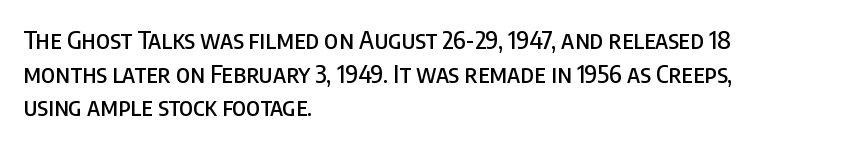
{"italic": "no", "underline": "no", "align": "left", "line_spacing": "normal", "line_spacing_ratio": 1.35, "letter_spacing": "normal", "letter_spacing_em": 0.0, "glyph_px": 25}
